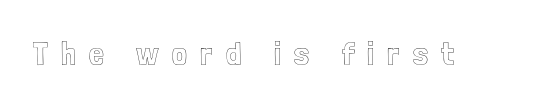
{"italic": "no", "width": "condensed", "x_height": "medium", "monospaced": "no", "underline": "no", "letter_spacing": "wide", "letter_spacing_em": 0.4, "glyph_px": 33}
